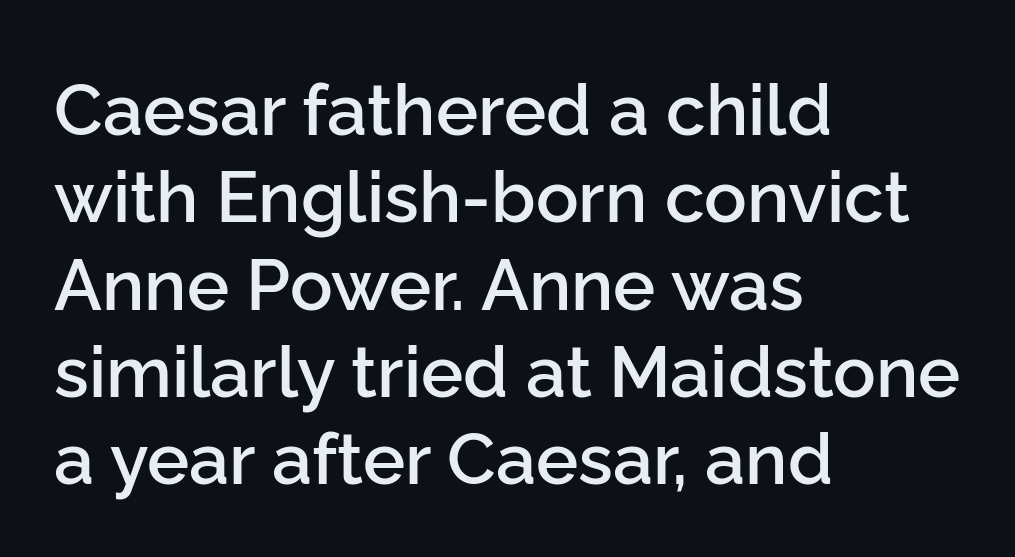
{"serif": "no", "italic": "no", "bold": "semi", "weight": "semibold", "width": "normal", "stroke_contrast": "low", "x_height": "medium", "monospaced": "no", "underline": "no", "align": "left", "line_spacing_ratio": 1.23, "letter_spacing": "normal", "letter_spacing_em": 0.0, "glyph_px": 71}
